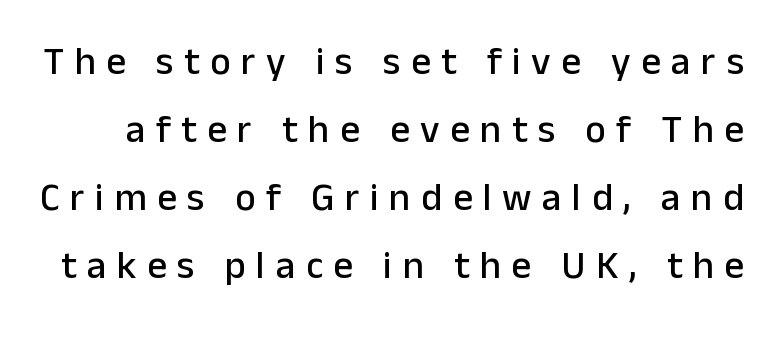
No feet cap the strokes, marking this as sans-serif type. Quick note: underline off. Looks like regular typesetting: each glyph gets only the width it needs. Observe the wide spacing: letters keep a clear distance from each other. Every character sits straight up, as roman type does.
